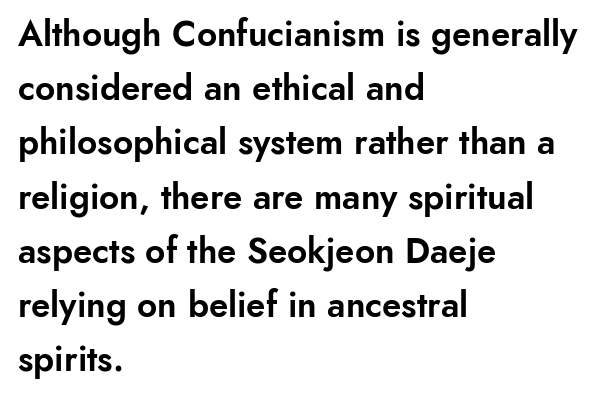
{"serif": "no", "italic": "no", "width": "normal", "stroke_contrast": "low", "x_height": "small", "monospaced": "no", "underline": "no", "align": "left", "line_spacing": "normal", "line_spacing_ratio": 1.55, "letter_spacing": "normal", "letter_spacing_em": 0.0, "glyph_px": 35}
